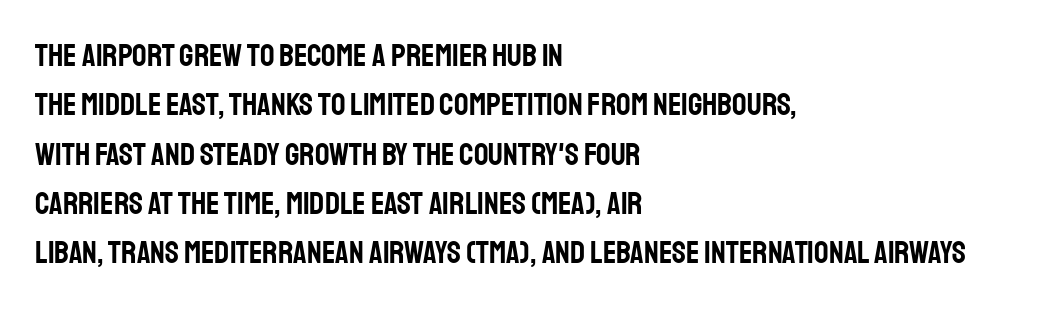
{"serif": "no", "italic": "no", "width": "condensed", "stroke_contrast": "low", "x_height": "large", "monospaced": "no", "underline": "no", "align": "left", "line_spacing": "normal", "line_spacing_ratio": 1.54, "letter_spacing": "normal", "letter_spacing_em": 0.0, "glyph_px": 32}
